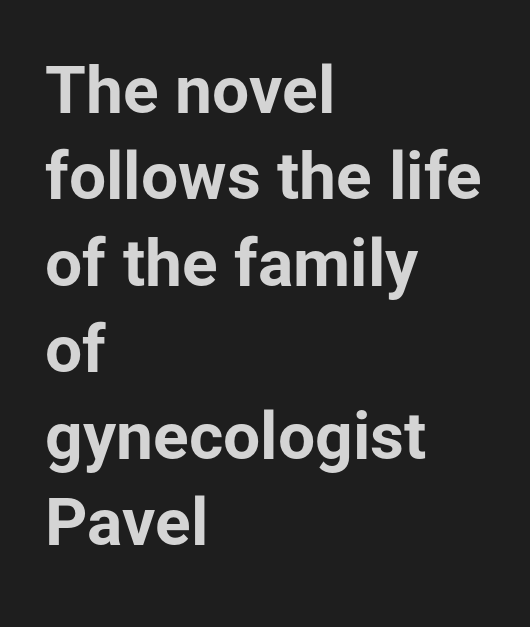
Q: Is the text bold? A: Yes.
Q: Is the text italic (slanted)? A: No, it is upright.
Q: Is the typeface a serif or a sans-serif typeface? A: Sans-serif.
Q: Is the text underlined? A: No.
Q: How is the paragraph aligned? A: Left-aligned.
Q: Is the spacing between letters normal or unusually wide? A: Normal.
Q: Is the spacing between lines tight, normal or loose? A: Normal.
Q: Width (condensed, normal, or wide)? A: Normal.
Q: Stroke contrast? A: Low.
Q: x-height? A: Medium.
Q: Monospaced? A: No.
